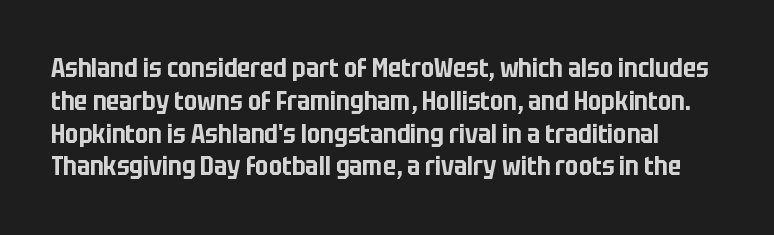
Q: Is the text italic (slanted)? A: No, it is upright.
Q: Is the text underlined? A: No.
Q: Is the spacing between letters normal or unusually wide? A: Normal.
Q: Is the spacing between lines tight, normal or loose? A: Normal.
